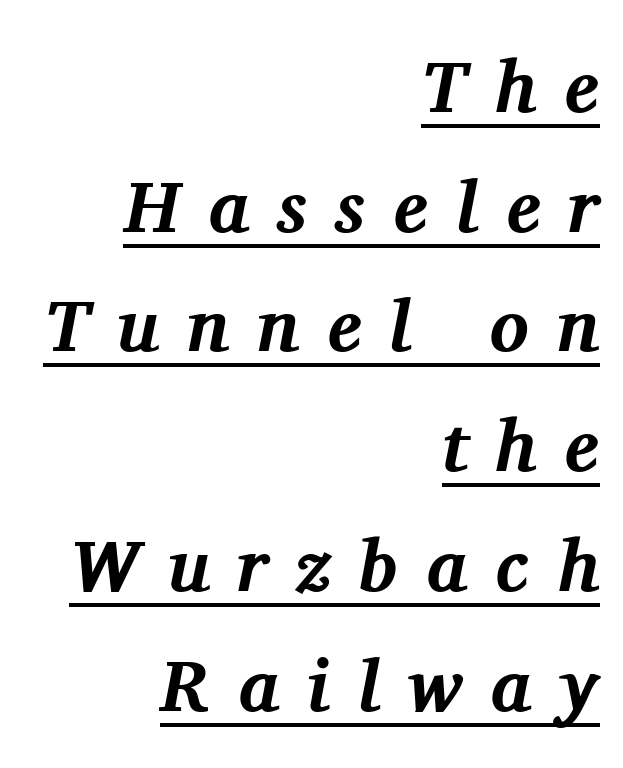
The image shows 73 px bold serif type, italic (leaning right); set right-aligned, normal line spacing (1.64x), unusually wide letter spacing (+0.38 em), underlined; medium stroke contrast and a medium x-height.
